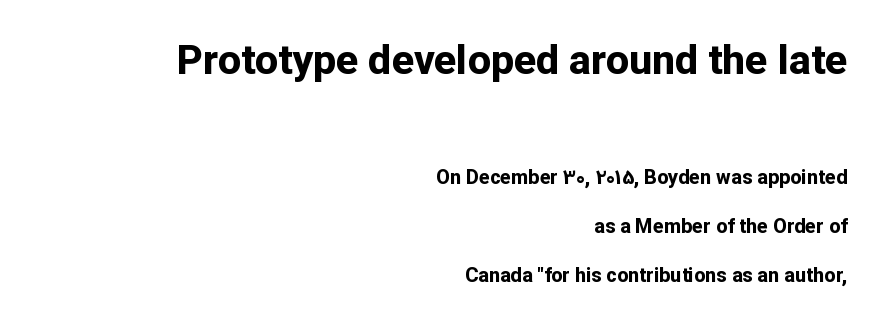
The image shows 41 px bold sans-serif type, upright; set right-aligned, loose line spacing (2.43x), normal letter spacing, not underlined; the first (top) block is 2.05x larger; low stroke contrast and a medium x-height.
